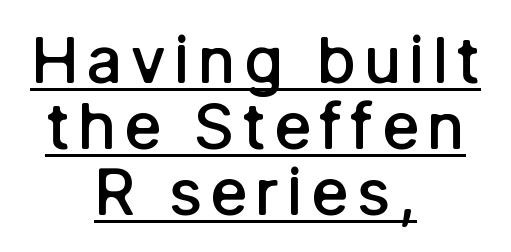
Q: Is the text bold? A: Semi-bold.
Q: Is the text italic (slanted)? A: No, it is upright.
Q: Is the typeface a serif or a sans-serif typeface? A: Sans-serif.
Q: Is the text underlined? A: Yes.
Q: How is the paragraph aligned? A: Centered.
Q: Is the spacing between lines tight, normal or loose? A: Tight.
Q: Width (condensed, normal, or wide)? A: Normal.
Q: Stroke contrast? A: Low.
Q: x-height? A: Medium.
Q: Monospaced? A: No.
